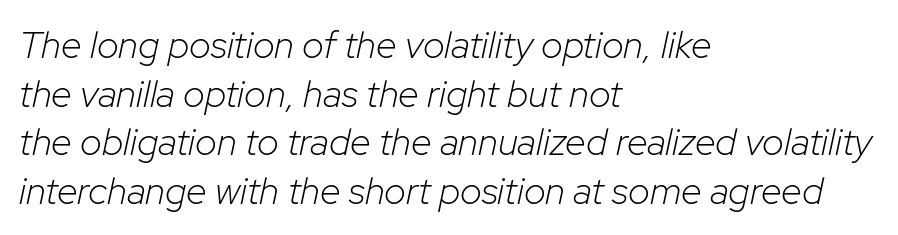
{"italic": "yes", "lean": "right", "slant_degrees": 12, "bold": "no", "weight": "light", "width": "normal", "stroke_contrast": "low", "x_height": "medium", "monospaced": "no", "underline": "no", "align": "left", "line_spacing": "normal", "line_spacing_ratio": 1.28, "letter_spacing": "normal", "letter_spacing_em": 0.0, "glyph_px": 38}
